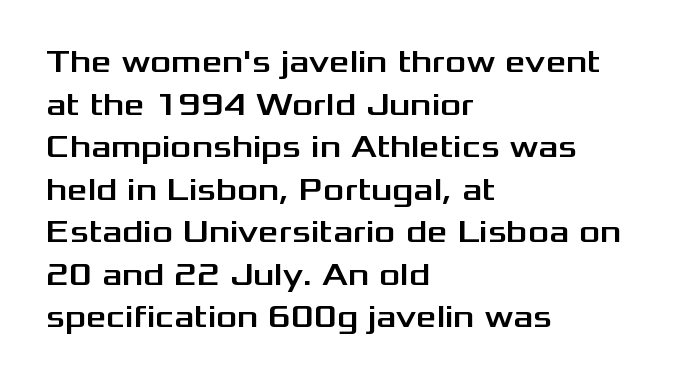
{"serif": "no", "italic": "no", "width": "wide", "stroke_contrast": "medium", "x_height": "medium", "monospaced": "no", "underline": "no", "align": "left", "line_spacing": "normal", "line_spacing_ratio": 1.33, "letter_spacing": "normal", "letter_spacing_em": 0.0, "glyph_px": 32}
